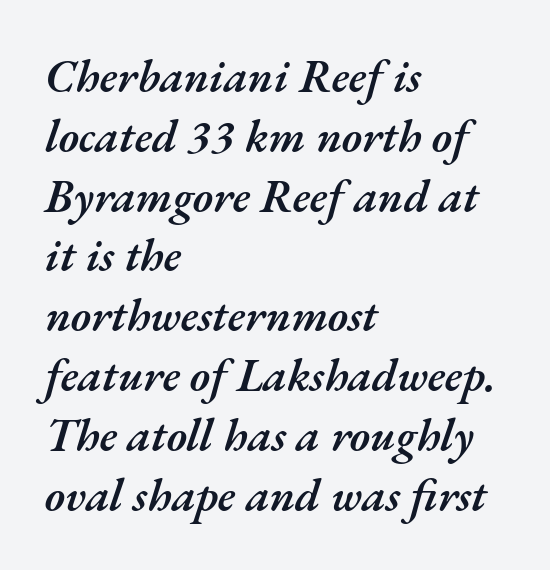
Would a proofreader flag this as italicized? Yes. Is there much room between lines? A standard amount, neither cramped nor airy. In terms of weight, the rendering is demibold, just under bold. The paragraph has a hard left edge and a soft right edge.
